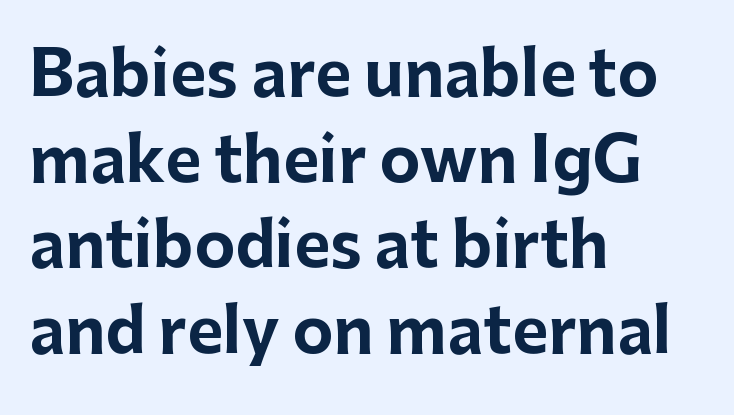
The image shows 62 px bold sans-serif type, upright; set left-aligned, normal line spacing (1.38x), normal letter spacing, not underlined; low stroke contrast and a medium x-height.
